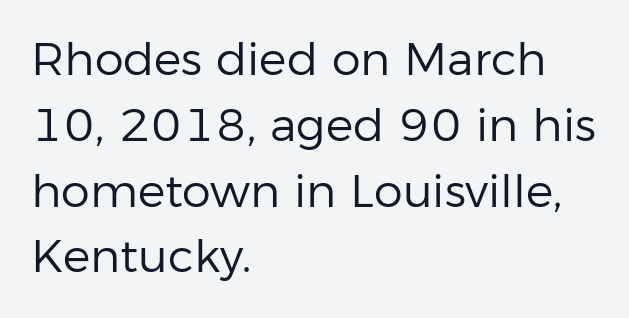
The image shows 46 px regular-weight sans-serif type, upright; set left-aligned, normal line spacing (1.43x), normal letter spacing, not underlined; low stroke contrast and a medium x-height.
